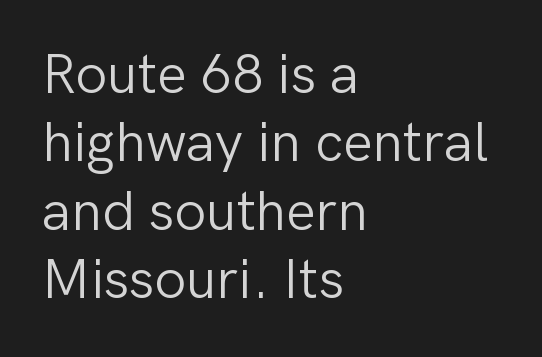
Q: Is the text bold? A: No.
Q: Is the text italic (slanted)? A: No, it is upright.
Q: Is the typeface a serif or a sans-serif typeface? A: Sans-serif.
Q: Is the text underlined? A: No.
Q: How is the paragraph aligned? A: Left-aligned.
Q: Is the spacing between letters normal or unusually wide? A: Normal.
Q: Width (condensed, normal, or wide)? A: Normal.
Q: Stroke contrast? A: Low.
Q: x-height? A: Medium.
Q: Monospaced? A: No.
